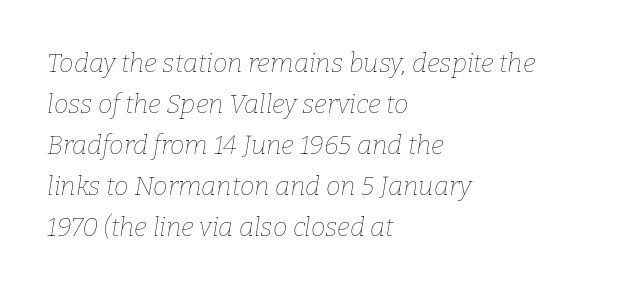
{"italic": "yes", "lean": "right", "slant_degrees": 9, "bold": "no", "underline": "no", "align": "left", "line_spacing": "normal", "line_spacing_ratio": 1.58, "letter_spacing": "normal", "letter_spacing_em": 0.0, "glyph_px": 26}
